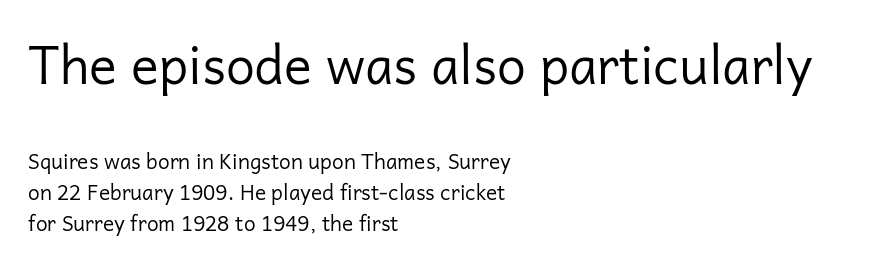
What stands out about the letter spacing? Nothing — it is the standard amount. Check under the words: just untouched page. The rendering shows plain stroke endings on the letterforms — a sans-serif design. Each letter keeps its own natural width here, so spacing adapts to shape. Stem width sits at or under what a default text font uses.
